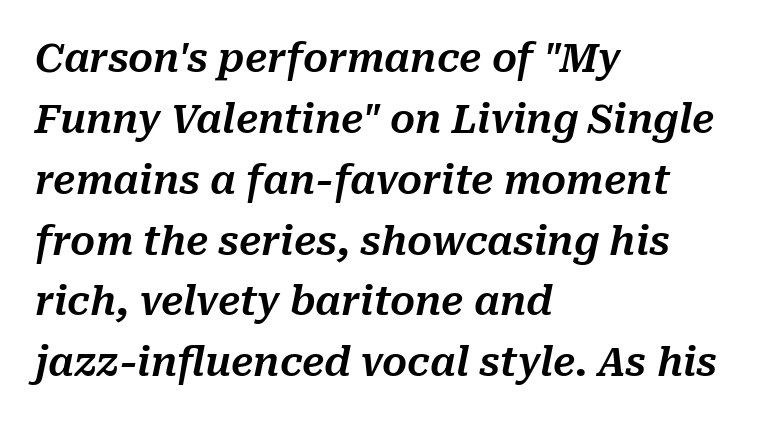
{"italic": "yes", "lean": "right", "slant_degrees": 10, "width": "normal", "stroke_contrast": "medium", "x_height": "medium", "monospaced": "no", "underline": "no", "align": "left", "line_spacing": "normal", "line_spacing_ratio": 1.56, "letter_spacing": "normal", "letter_spacing_em": 0.0, "glyph_px": 39}
